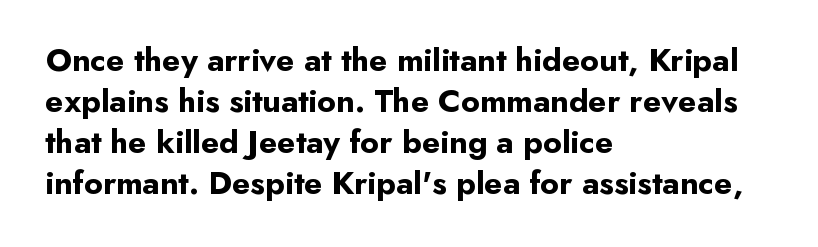
The image shows 33 px bold sans-serif type, upright; set left-aligned, line spacing 1.24x, normal letter spacing, not underlined; low stroke contrast and a small x-height.
